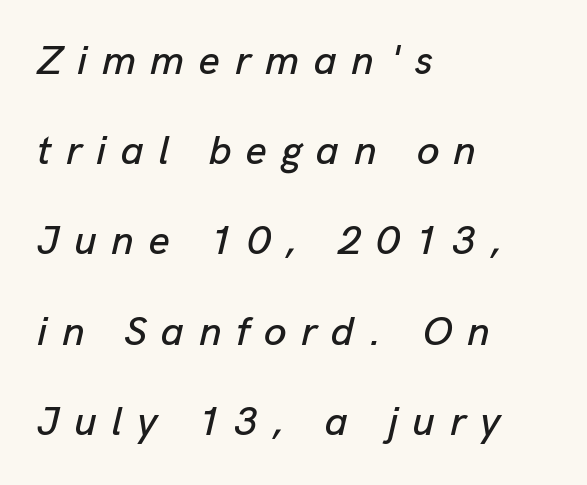
Q: Is the text italic (slanted)? A: Yes, it leans right by about 13 degrees.
Q: Is the text underlined? A: No.
Q: How is the paragraph aligned? A: Left-aligned.
Q: Is the spacing between letters normal or unusually wide? A: Unusually wide.
Q: Is the spacing between lines tight, normal or loose? A: Loose.
Q: Width (condensed, normal, or wide)? A: Normal.
Q: Stroke contrast? A: Low.
Q: x-height? A: Medium.
Q: Monospaced? A: No.
